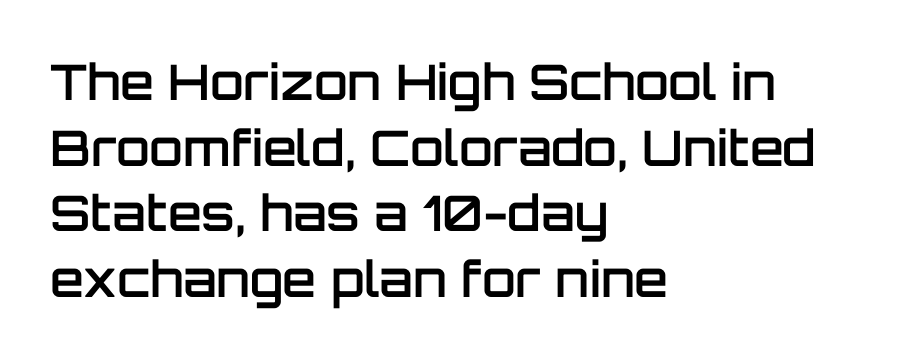
Letters rest on an invisible, unmarked baseline. Looks like regular typesetting: each glyph gets only the width it needs. This sample uses plain, unmodified letter spacing. Semibold letterforms, between regular and bold. You can tell from the bare stems that sans-serif type was used. Regular leading.
